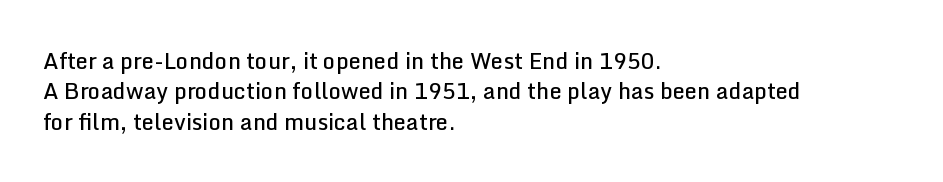
{"italic": "no", "bold": "semi", "underline": "no", "align": "left", "line_spacing": "normal", "line_spacing_ratio": 1.38, "letter_spacing": "normal", "letter_spacing_em": 0.0, "glyph_px": 22}
